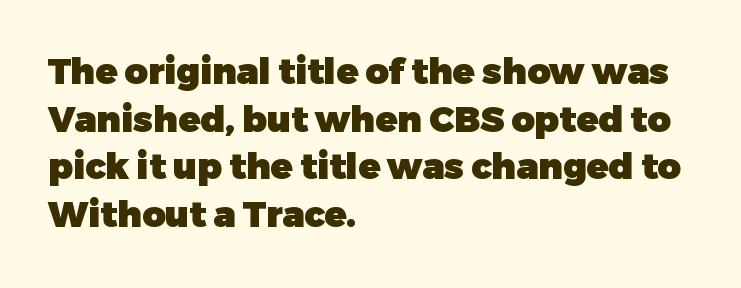
{"serif": "no", "italic": "no", "bold": "yes", "weight": "heavy", "width": "normal", "stroke_contrast": "low", "x_height": "medium", "monospaced": "no", "underline": "no", "align": "left", "line_spacing": "normal", "line_spacing_ratio": 1.32, "letter_spacing": "normal", "letter_spacing_em": 0.0, "glyph_px": 36}
